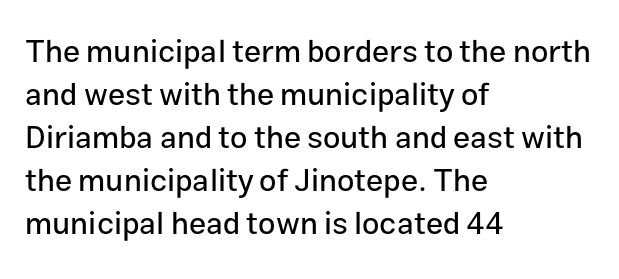
Is this a fixed-width face? No — the glyphs have proportional, varying widths. If you drew a line through each stem, it would be perfectly vertical. In terms of letterspacing, this is plain default setting. These lines are set flush left with a ragged right edge. Descender tails drop into unmarked territory.
